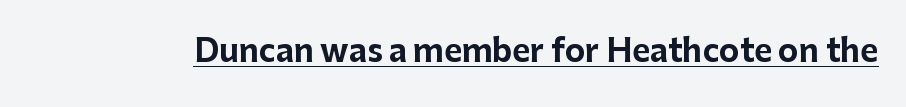
The image shows 31 px bold sans-serif type, upright; set normal letter spacing, underlined; low stroke contrast and a medium x-height.
